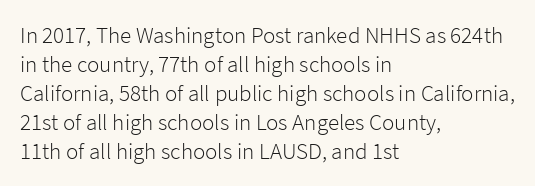
The image shows 23 px text type, upright; set left-aligned, normal line spacing (1.26x), normal letter spacing, not underlined.
